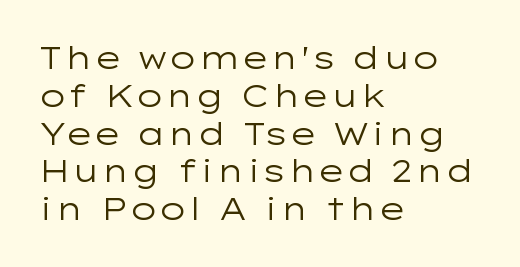
{"serif": "no", "italic": "no", "bold": "no", "weight": "regular", "width": "wide", "stroke_contrast": "low", "x_height": "medium", "monospaced": "no", "underline": "no", "align": "left", "line_spacing_ratio": 1.22, "letter_spacing": "normal", "letter_spacing_em": 0.0, "glyph_px": 31}
